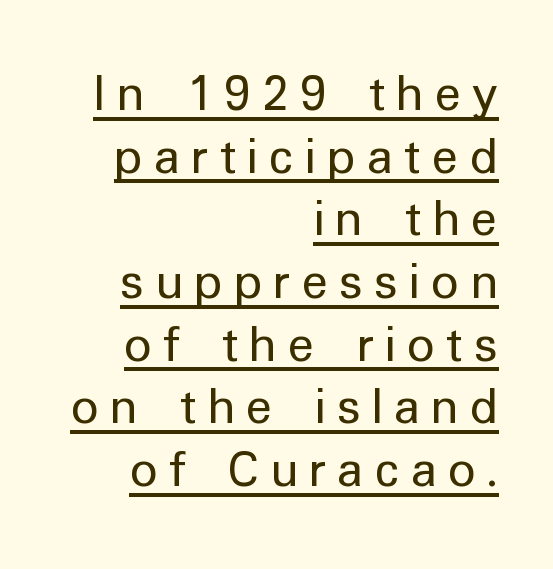
The image shows 55 px regular-weight sans-serif type, upright; set right-aligned, tight line spacing (1.14x), unusually wide letter spacing (+0.2 em), underlined; low stroke contrast and a medium x-height.
